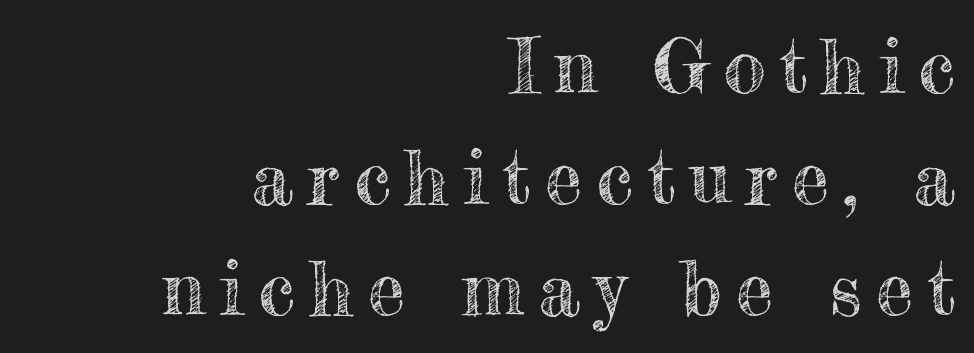
The image shows 75 px text type, upright; set right-aligned, normal line spacing (1.48x), not underlined; a small x-height.
